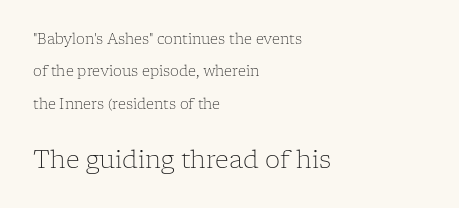
Loosely led — the rows are spread out. The letters stand straight up with perfectly vertical stems. The lines are quadded left. Is this a heavy cut? Hardly; it is regular or lighter. Size contrast runs from small at the top to large at the bottom.
